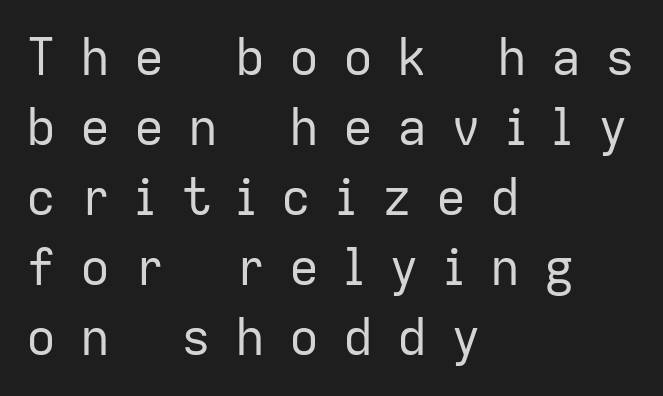
The image shows 50 px regular-weight sans-serif type, upright; set left-aligned, normal line spacing (1.4x), unusually wide letter spacing (+0.48 em), not underlined; low stroke contrast and a medium x-height.
